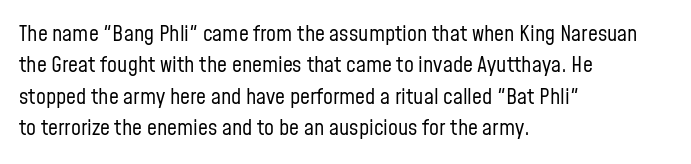
Q: Is the text bold? A: No.
Q: Is the text italic (slanted)? A: No, it is upright.
Q: Is the text underlined? A: No.
Q: How is the paragraph aligned? A: Left-aligned.
Q: Is the spacing between letters normal or unusually wide? A: Normal.
Q: Is the spacing between lines tight, normal or loose? A: Normal.
